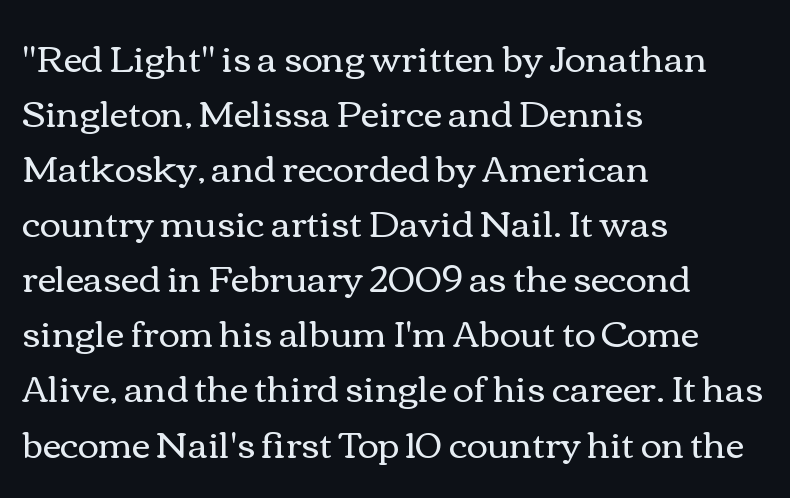
Q: Is the text bold? A: No.
Q: Is the text italic (slanted)? A: No, it is upright.
Q: Is the text underlined? A: No.
Q: How is the paragraph aligned? A: Left-aligned.
Q: Is the spacing between letters normal or unusually wide? A: Normal.
Q: Is the spacing between lines tight, normal or loose? A: Normal.
Q: Width (condensed, normal, or wide)? A: Wide.
Q: x-height? A: Medium.
Q: Monospaced? A: No.
